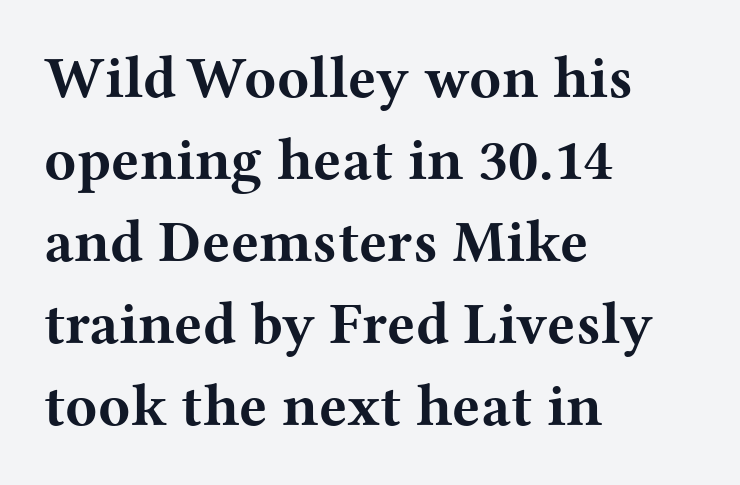
Q: Is the text bold? A: Yes.
Q: Is the text italic (slanted)? A: No, it is upright.
Q: Is the typeface a serif or a sans-serif typeface? A: Serif.
Q: Is the text underlined? A: No.
Q: How is the paragraph aligned? A: Left-aligned.
Q: Is the spacing between letters normal or unusually wide? A: Normal.
Q: Is the spacing between lines tight, normal or loose? A: Normal.
Q: Width (condensed, normal, or wide)? A: Wide.
Q: Stroke contrast? A: Medium.
Q: x-height? A: Medium.
Q: Monospaced? A: No.
